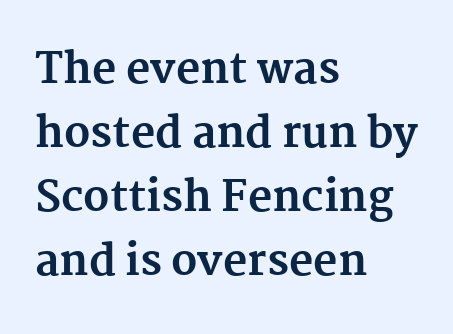
The image shows 42 px bold serif type, upright; set left-aligned, normal line spacing (1.52x), normal letter spacing, not underlined; medium stroke contrast and a medium x-height.
